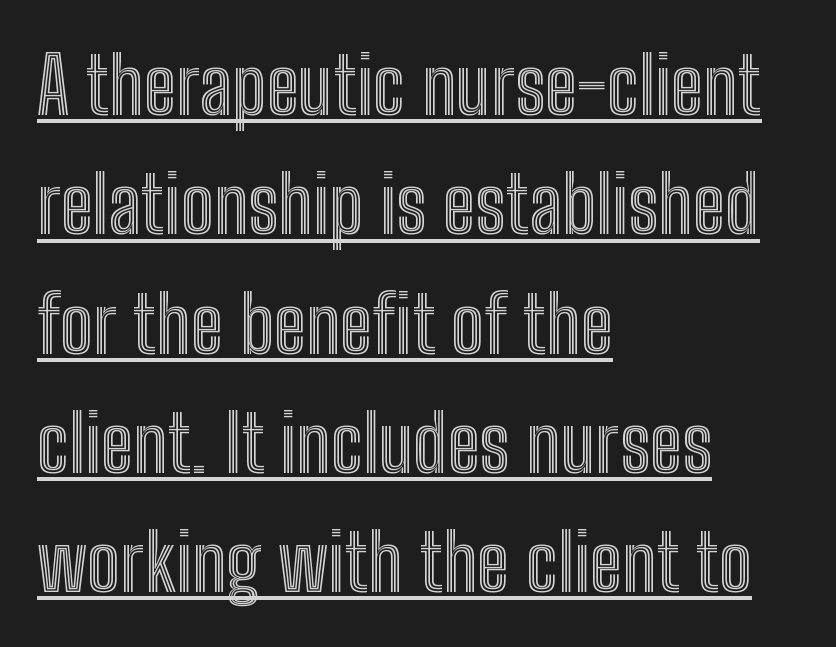
The image shows 79 px condensed type, upright; set left-aligned, normal line spacing (1.51x), normal letter spacing, underlined; a medium x-height.
